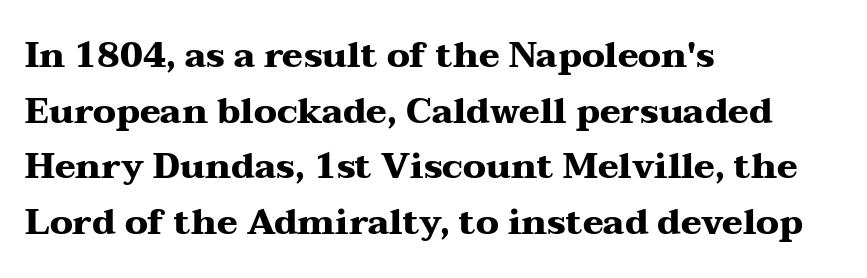
The image shows 35 px heavy, wide serif type, upright; set left-aligned, normal line spacing (1.59x), normal letter spacing, not underlined; medium stroke contrast and a medium x-height.
